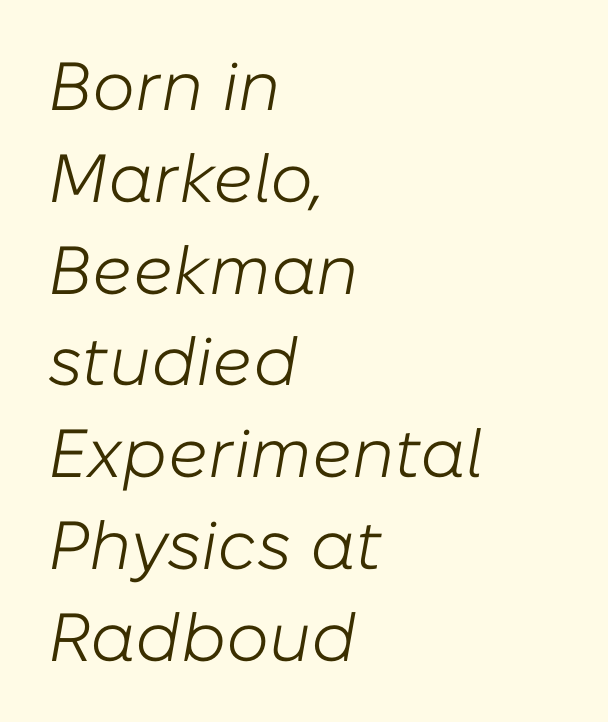
The image shows 68 px light type, italic (leaning right); set left-aligned, normal line spacing (1.35x), normal letter spacing, not underlined; low stroke contrast and a medium x-height.
